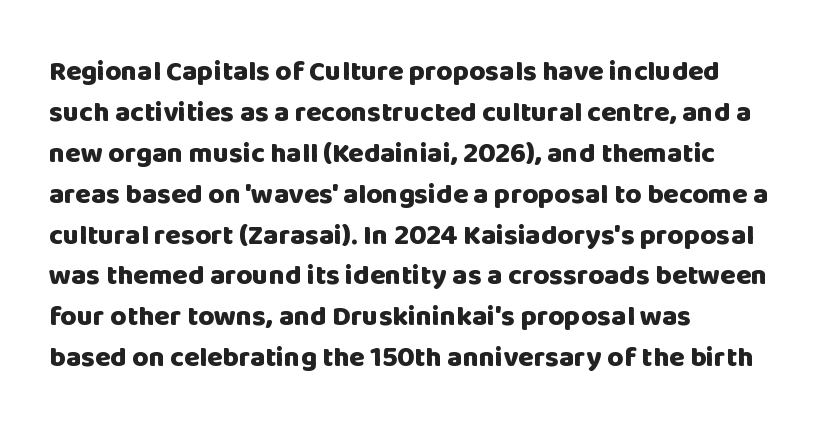
Q: Is the text bold? A: Yes.
Q: Is the text italic (slanted)? A: No, it is upright.
Q: Is the typeface a serif or a sans-serif typeface? A: Sans-serif.
Q: Is the text underlined? A: No.
Q: How is the paragraph aligned? A: Left-aligned.
Q: Is the spacing between letters normal or unusually wide? A: Normal.
Q: Is the spacing between lines tight, normal or loose? A: Normal.
Q: Width (condensed, normal, or wide)? A: Normal.
Q: Stroke contrast? A: Low.
Q: x-height? A: Large.
Q: Monospaced? A: No.
